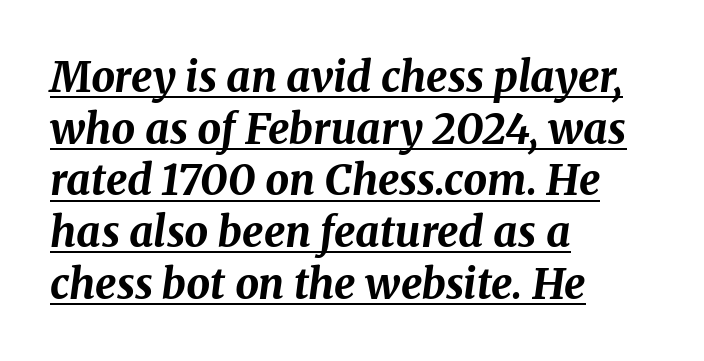
The image shows 42 px bold type, italic (leaning right); set left-aligned, line spacing 1.23x, normal letter spacing, underlined; medium stroke contrast and a medium x-height.
